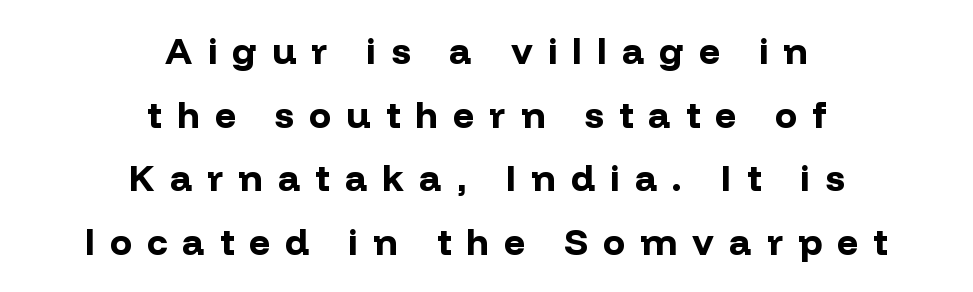
Horizontal alignment here is central, giving a formal, balanced look. This is roman type, the default non-slanted kind. Clear beneath every line of the passage. Substantial extra tracking has been applied to these lines.
